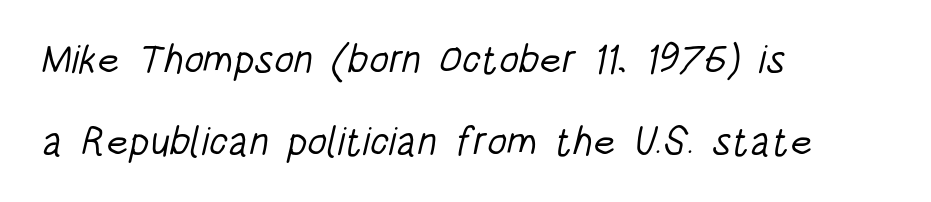
The image shows 40 px light, condensed sans-serif type; set left-aligned, loose line spacing (2.04x), normal letter spacing, not underlined; low stroke contrast and a large x-height.
